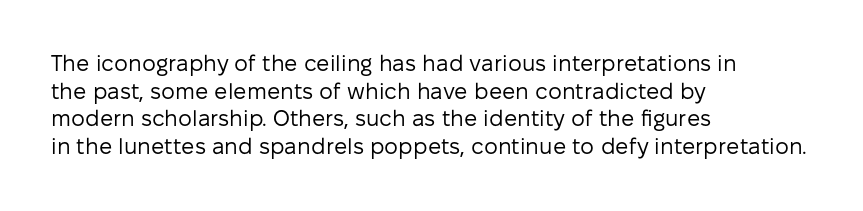
The typeface has the unassuming heft of standard copy or less. Vertical strokes here are truly vertical. A clean baseline with only descenders dipping below it. Default kerning and tracking; the words read as compact shapes.
